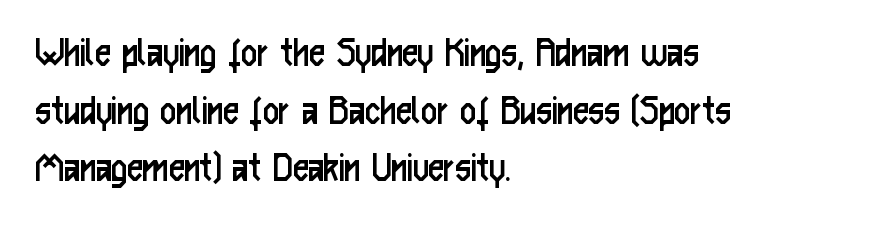
The image shows 44 px regular-weight, condensed sans-serif type, upright; set left-aligned, normal line spacing (1.31x), normal letter spacing, not underlined; low stroke contrast and a medium x-height.
